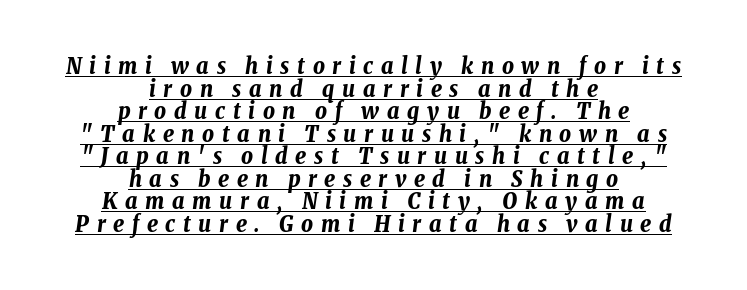
{"italic": "yes", "lean": "right", "slant_degrees": 8, "bold": "yes", "underline": "yes", "align": "center", "line_spacing": "tight", "line_spacing_ratio": 0.98, "letter_spacing": "wide", "letter_spacing_em": 0.33, "glyph_px": 23}
